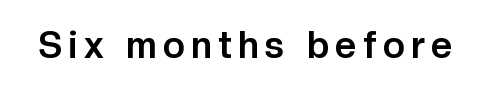
Every letter is thick-stroked: bold, no question. Vertical strokes here are truly vertical. Nope, no serifs anywhere on these letters. Do the characters align in a grid? No, the font is proportional.
